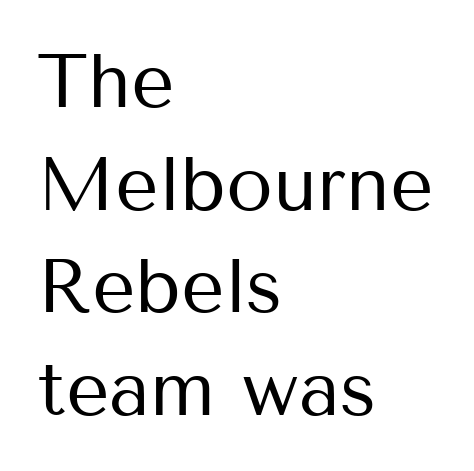
{"serif": "no", "italic": "no", "bold": "no", "weight": "regular", "width": "normal", "stroke_contrast": "medium", "x_height": "medium", "monospaced": "no", "underline": "no", "align": "left", "line_spacing": "normal", "line_spacing_ratio": 1.35, "letter_spacing": "normal", "letter_spacing_em": 0.0, "glyph_px": 76}
